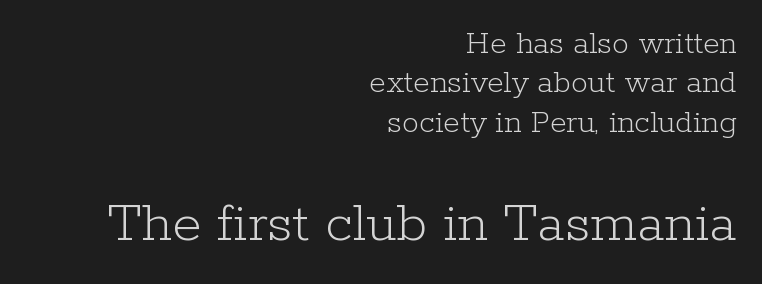
The face used here is rendered with its standard letterfit. The ragged edge is on the left, which tells us the setting is flush right. No letter is thick-stroked: the sample isn't bold. This layout puts the modest block above and the oversized block below.
